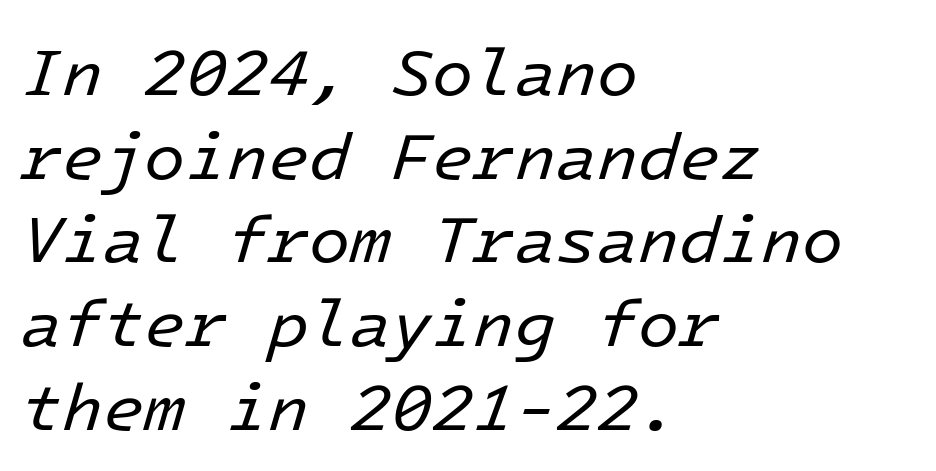
The image shows 67 px regular-weight type, italic (leaning right); set left-aligned, normal line spacing (1.25x), normal letter spacing, not underlined; low stroke contrast and a medium x-height.
